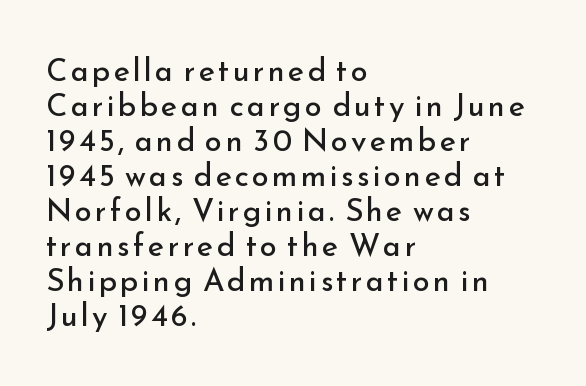
Every row of glyphs begins at an identical x-position on the left. The passage shown is not underscored anywhere. Serif or sans? Sans — the stroke terminals are bare. These lines are rendered in a variable-pitch font. Nope, not italic — everything's standing straight.
